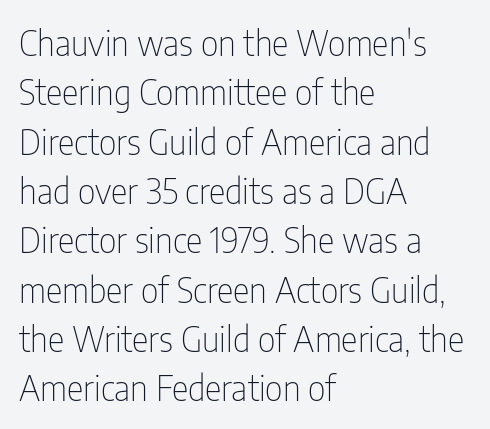
{"serif": "no", "italic": "no", "bold": "no", "weight": "thin", "width": "condensed", "stroke_contrast": "low", "x_height": "medium", "monospaced": "no", "underline": "no", "align": "left", "line_spacing": "normal", "line_spacing_ratio": 1.41, "letter_spacing": "normal", "letter_spacing_em": 0.0, "glyph_px": 35}
